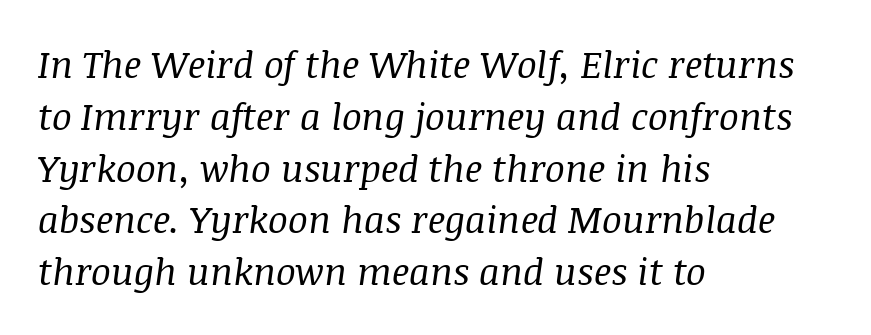
The image shows 37 px regular-weight serif type, italic (leaning right); set left-aligned, normal line spacing (1.4x), normal letter spacing, not underlined; medium stroke contrast and a large x-height.
